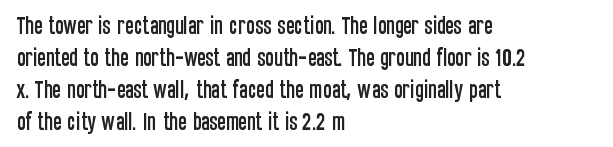
Q: Is the text italic (slanted)? A: No, it is upright.
Q: Is the text underlined? A: No.
Q: How is the paragraph aligned? A: Left-aligned.
Q: Is the spacing between letters normal or unusually wide? A: Normal.
Q: Is the spacing between lines tight, normal or loose? A: Normal.
